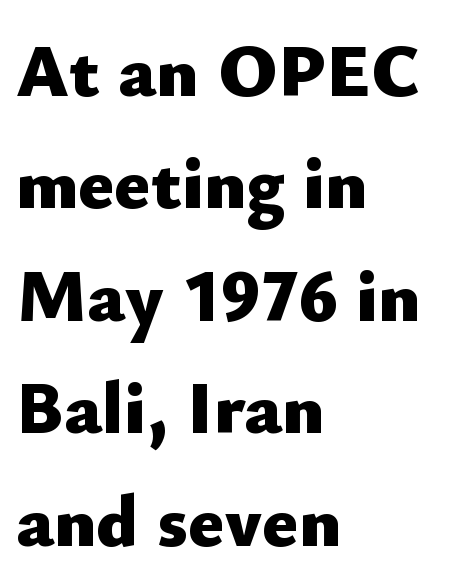
Q: Is the text bold? A: Yes.
Q: Is the text italic (slanted)? A: No, it is upright.
Q: Is the typeface a serif or a sans-serif typeface? A: Sans-serif.
Q: Is the text underlined? A: No.
Q: How is the paragraph aligned? A: Left-aligned.
Q: Is the spacing between letters normal or unusually wide? A: Normal.
Q: Is the spacing between lines tight, normal or loose? A: Normal.
Q: Width (condensed, normal, or wide)? A: Normal.
Q: Stroke contrast? A: Low.
Q: x-height? A: Small.
Q: Monospaced? A: No.
